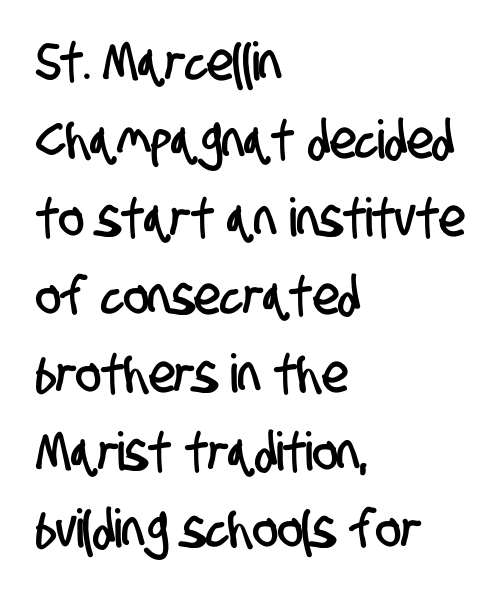
The face used here is proportionally spaced, like ordinary book or web type. A classic flush-left, rag-right setting is used for this passage. Typographically, this falls in the sans-serif category. Rule under the text: the space is simply empty.
